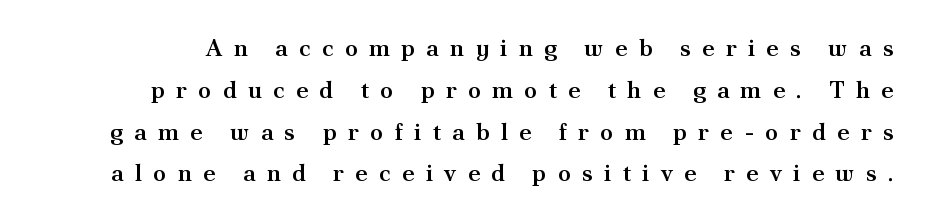
{"italic": "no", "bold": "semi", "underline": "no", "line_spacing_ratio": 1.74, "letter_spacing": "wide", "letter_spacing_em": 0.46, "glyph_px": 24}
